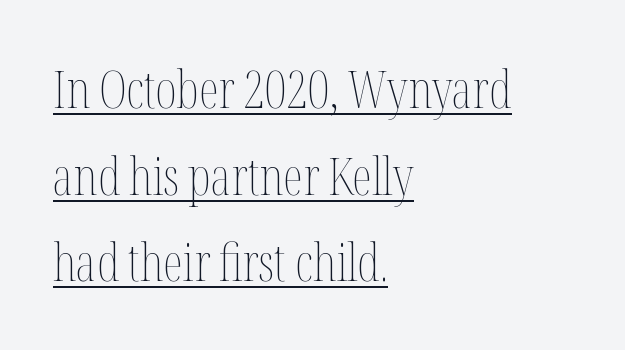
The ragged edge is on the right, which tells us the setting is flush left. Characters remain perfectly vertical along every line. Stroke mass is kept to a normal reading level or below. Each line of the rendering has a horizontal stroke beneath the glyphs.
